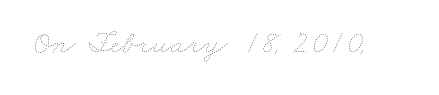
{"bold": "no", "weight": "thin", "width": "wide", "stroke_contrast": "low", "x_height": "small", "monospaced": "no", "underline": "no", "letter_spacing": "normal", "letter_spacing_em": 0.0, "glyph_px": 32}
